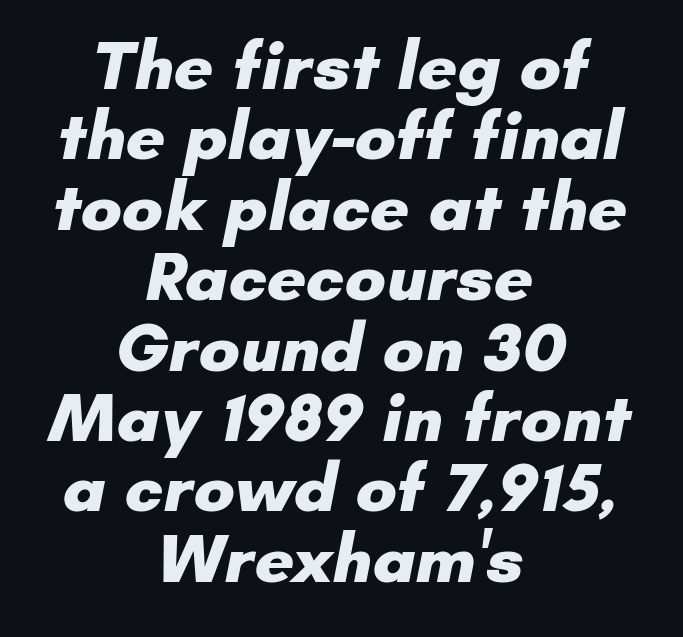
Q: Is the text bold? A: Yes.
Q: Is the typeface a serif or a sans-serif typeface? A: Sans-serif.
Q: Is the text underlined? A: No.
Q: How is the paragraph aligned? A: Centered.
Q: Is the spacing between letters normal or unusually wide? A: Normal.
Q: Is the spacing between lines tight, normal or loose? A: Tight.
Q: Width (condensed, normal, or wide)? A: Normal.
Q: Stroke contrast? A: Low.
Q: x-height? A: Small.
Q: Monospaced? A: No.
